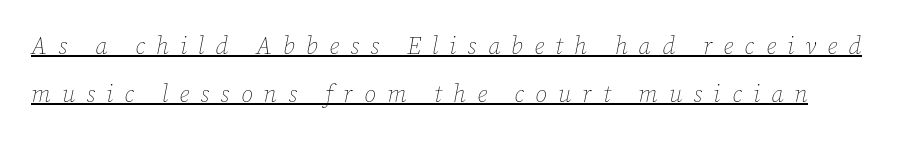
Between one letter and the next there's a generous, obvious gap. The lettering tilts uniformly, giving the passage an italic look. Is the type heavy? It reads as light-to-regular instead. These lines stand farther apart than default settings would place them. This sample carries an underscore along the baseline area.
